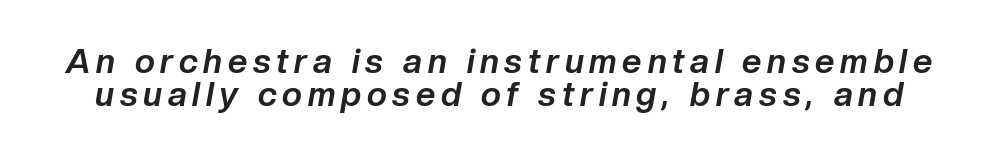
{"italic": "yes", "lean": "right", "slant_degrees": 10, "bold": "yes", "weight": "bold", "width": "normal", "stroke_contrast": "low", "x_height": "medium", "monospaced": "no", "underline": "no", "line_spacing": "tight", "line_spacing_ratio": 0.96, "glyph_px": 34}
